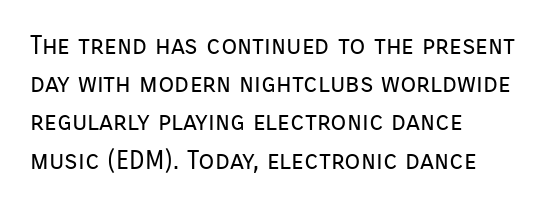
Q: Is the text bold? A: No.
Q: Is the text italic (slanted)? A: No, it is upright.
Q: Is the text underlined? A: No.
Q: How is the paragraph aligned? A: Left-aligned.
Q: Is the spacing between letters normal or unusually wide? A: Normal.
Q: Is the spacing between lines tight, normal or loose? A: Normal.
